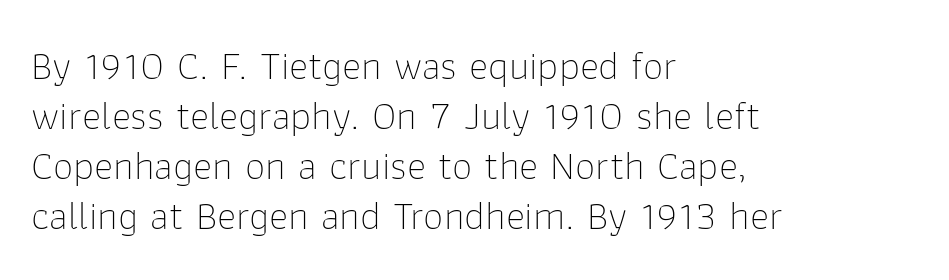
The image shows 41 px thin sans-serif type, upright; set left-aligned, line spacing 1.22x, normal letter spacing, not underlined; low stroke contrast and a medium x-height.
